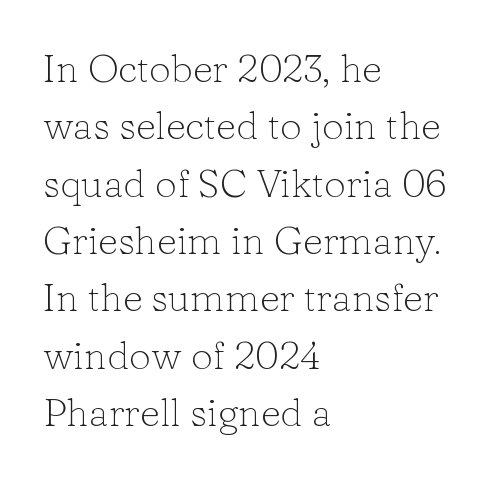
Q: Is the text bold? A: No.
Q: Is the text italic (slanted)? A: No, it is upright.
Q: Is the typeface a serif or a sans-serif typeface? A: Serif.
Q: Is the text underlined? A: No.
Q: How is the paragraph aligned? A: Left-aligned.
Q: Is the spacing between letters normal or unusually wide? A: Normal.
Q: Is the spacing between lines tight, normal or loose? A: Normal.
Q: Width (condensed, normal, or wide)? A: Normal.
Q: Stroke contrast? A: Low.
Q: x-height? A: Medium.
Q: Monospaced? A: No.
